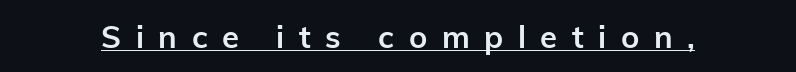
{"serif": "no", "italic": "no", "bold": "yes", "weight": "semibold", "width": "normal", "stroke_contrast": "low", "x_height": "medium", "monospaced": "no", "underline": "yes", "letter_spacing": "wide", "letter_spacing_em": 0.47, "glyph_px": 31}
